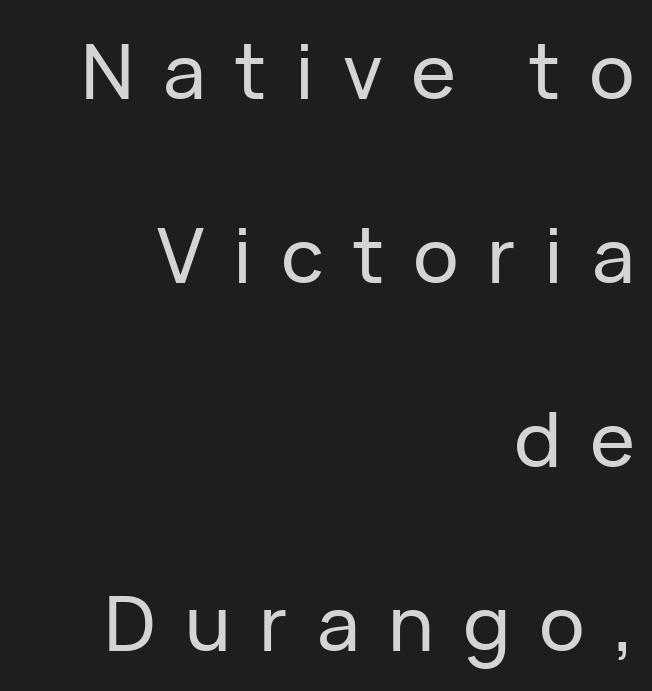
{"serif": "no", "italic": "no", "width": "normal", "stroke_contrast": "low", "x_height": "medium", "monospaced": "no", "underline": "no", "align": "right", "line_spacing": "loose", "line_spacing_ratio": 2.42, "letter_spacing": "wide", "letter_spacing_em": 0.38, "glyph_px": 76}
